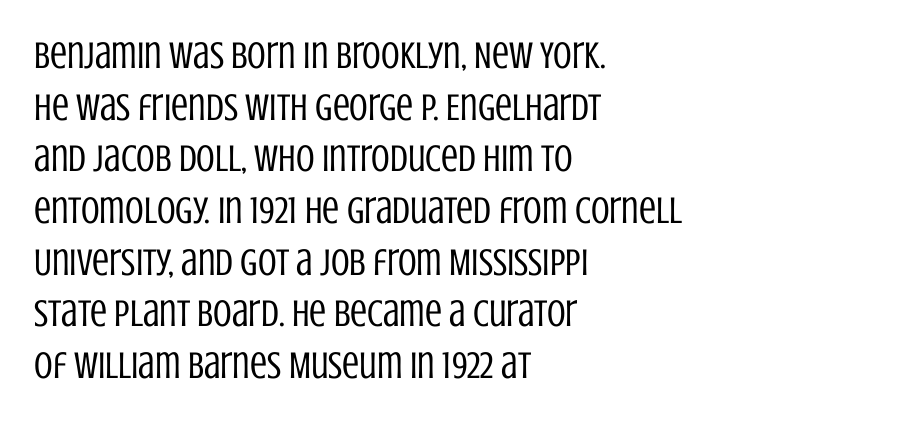
The image shows 38 px regular-weight, condensed sans-serif type, upright; set left-aligned, normal line spacing (1.36x), normal letter spacing, not underlined; low stroke contrast and a large x-height.
